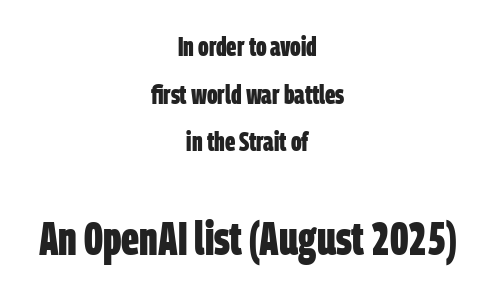
Bold? Absolutely — the strokes are thick and heavy. The string is rendered with underlining switched off. These lines keep a tight, regular rhythm from letter to letter. Alignment: centered.
